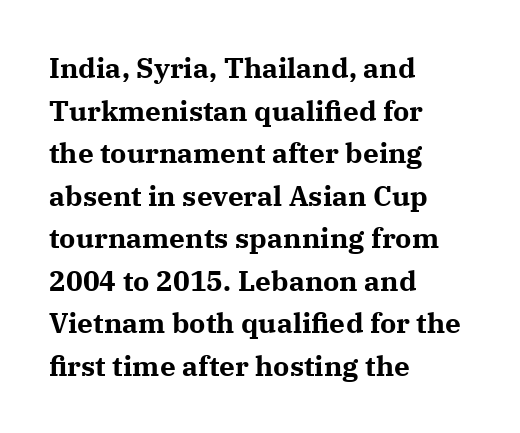
Is the letter spacing exaggerated? No — it looks like the ordinary default. Is this a fixed-width face? No — the glyphs have proportional, varying widths. The typography opts for an upright posture over an oblique one. The compositor pushed each line to the left boundary.
